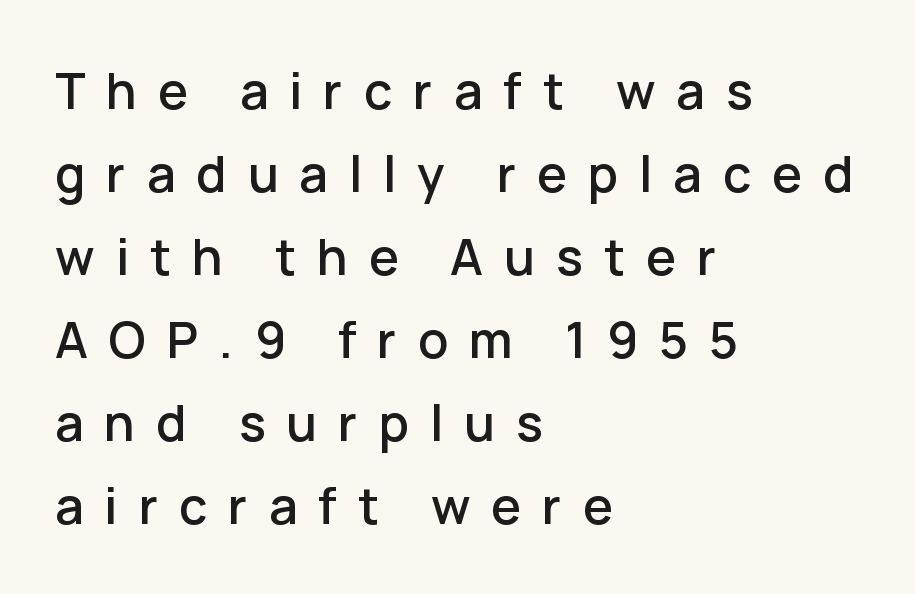
The characters display no serif detailing; their extremities are plain. One-word summary of the alignment: left. Ascenders rise straight up at ninety degrees. The rendering uses natural spacing where letterforms have individual widths.
